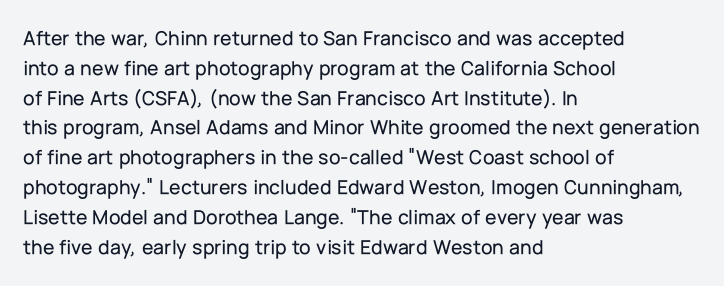
Which margin do the lines hug? The left one — the right edge is uneven. The letters stand upright; this is a roman face. Any mark beneath the type? The region is blank. The space between consecutive lines is moderate. No extra tracking has been applied to these lines.
